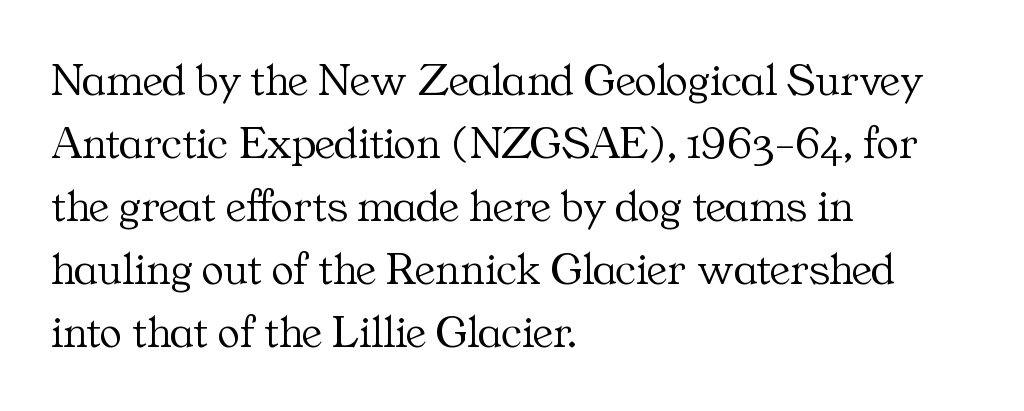
The specimen reads as upright at a glance. The face used here is rendered with its standard letterfit. Stroke thickness stays within the range of a standard reading face or lighter. The rendering anchors every line to the left-hand side. Yep, those are serifs on the letters.
